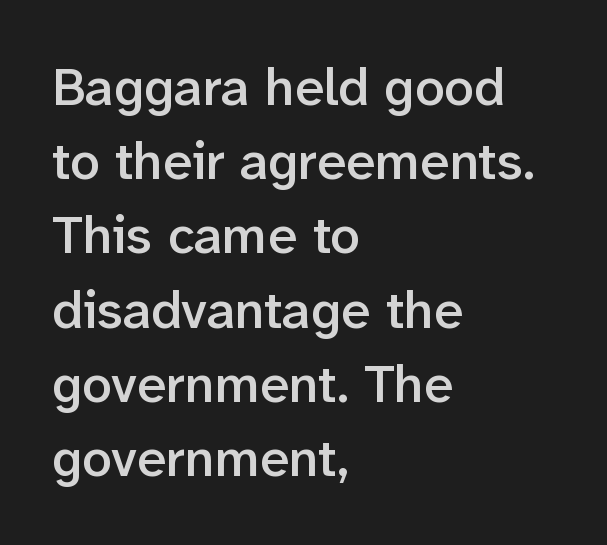
A classic flush-left, rag-right setting is used for this passage. Compared with typical paragraphs, the rows here are spaced about the same. This sample uses plain, unmodified letter spacing. Any mark beneath the type? The region is blank. These lines are rendered in a variable-pitch font. Rendered with straight, roman letterforms.
